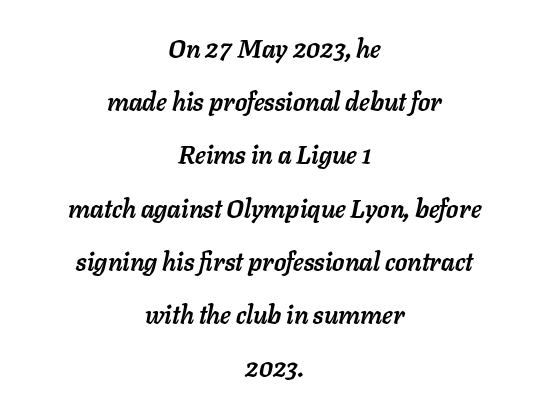
{"italic": "yes", "lean": "right", "slant_degrees": 11, "bold": "yes", "underline": "no", "align": "center", "line_spacing": "loose", "line_spacing_ratio": 2.13, "letter_spacing": "normal", "letter_spacing_em": 0.0, "glyph_px": 25}
